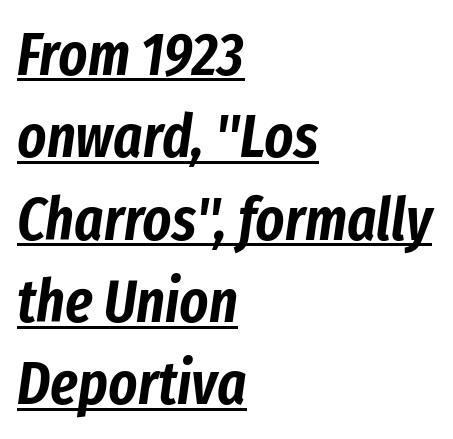
Q: Is the text italic (slanted)? A: Yes, it leans right by about 8 degrees.
Q: Is the text underlined? A: Yes.
Q: How is the paragraph aligned? A: Left-aligned.
Q: Is the spacing between letters normal or unusually wide? A: Normal.
Q: Is the spacing between lines tight, normal or loose? A: Normal.
Q: Width (condensed, normal, or wide)? A: Condensed.
Q: Stroke contrast? A: Low.
Q: x-height? A: Medium.
Q: Monospaced? A: No.
